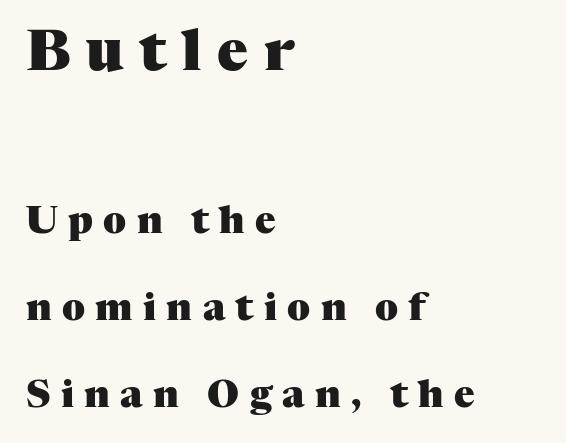
The image shows 57 px heavy serif type, upright; set left-aligned, loose line spacing (2.3x), unusually wide letter spacing (+0.27 em), not underlined; the first (top) block is 1.5x larger; medium stroke contrast and a medium x-height.
